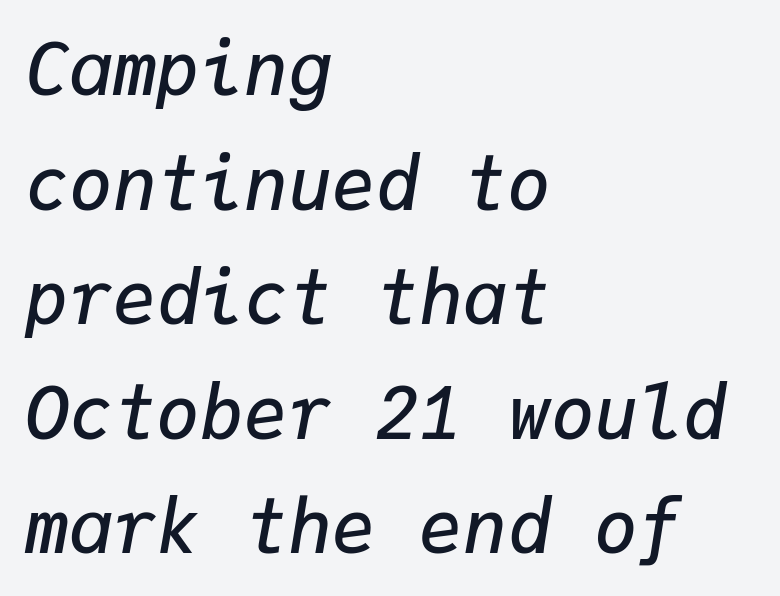
Q: Is the text bold? A: Semi-bold.
Q: Is the text italic (slanted)? A: Yes, it leans right by about 9 degrees.
Q: Is the text underlined? A: No.
Q: How is the paragraph aligned? A: Left-aligned.
Q: Is the spacing between letters normal or unusually wide? A: Normal.
Q: Is the spacing between lines tight, normal or loose? A: Normal.
Q: Width (condensed, normal, or wide)? A: Normal.
Q: Stroke contrast? A: Low.
Q: x-height? A: Medium.
Q: Monospaced? A: Yes.
